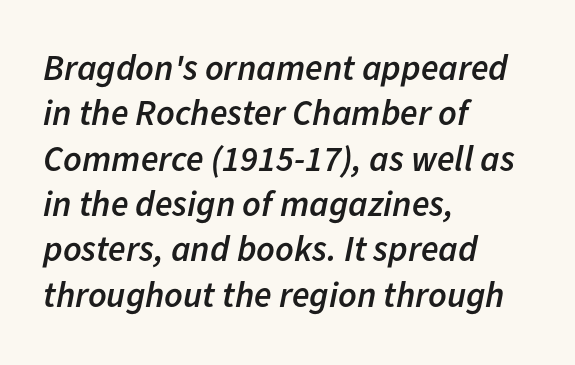
A bit beefed up — I'd call it semibold rather than bold. Posture: slanted. The lines in this sample share a left origin and differ only in where they stop. Vertical spacing — default. Check under the words: just untouched page. Letter spacing: default.
